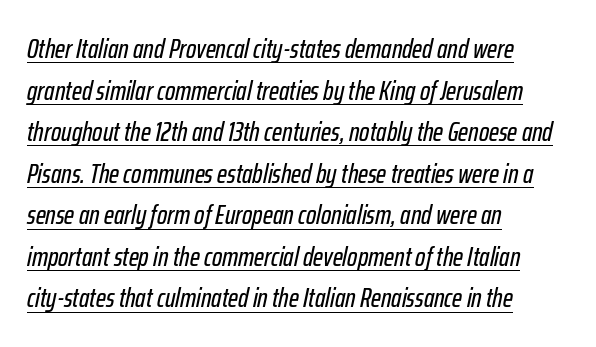
These characters rest on top of a visible drawn line. Every character sits at an angle, as italics do. Students, observe: this is what conventionally led text looks like. The tracking reads as untouched default to a designer's eye. The typesetter chose a ragged-right arrangement here.
